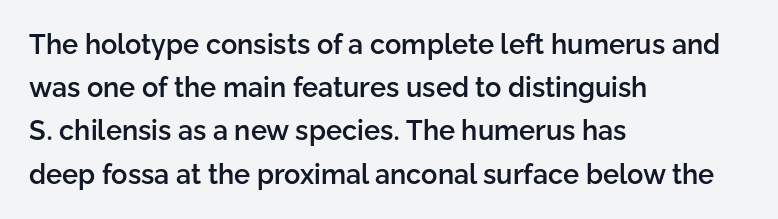
The image shows 27 px text type, upright; set left-aligned, normal line spacing (1.6x), normal letter spacing, not underlined.
